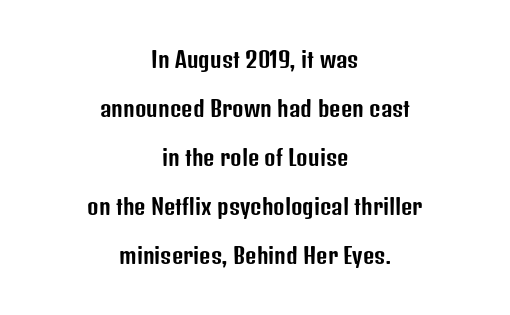
The image shows 22 px text type, upright; set centered, loose line spacing (2.23x), normal letter spacing, not underlined.
